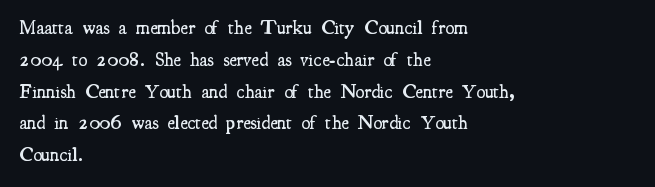
{"italic": "no", "bold": "semi", "underline": "no", "align": "left", "line_spacing": "normal", "line_spacing_ratio": 1.59, "letter_spacing": "normal", "letter_spacing_em": 0.0, "glyph_px": 20}
